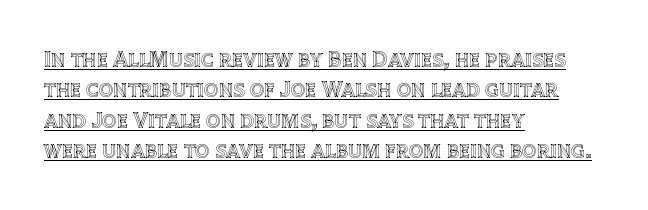
Vertically, the passage feels balanced, rows spaced as you'd expect. Does the lettering tilt? It doesn't — this is upright. The letterforms sit shoulder to shoulder at normal distance. The compositor pushed each line to the left boundary. Has an underline been added? It has.
